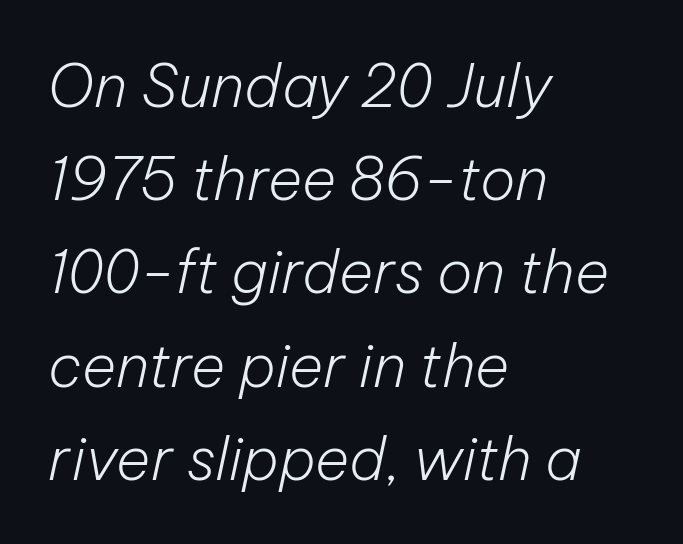
Q: Is the text bold? A: No.
Q: Is the text italic (slanted)? A: Yes, it leans right by about 12 degrees.
Q: Is the text underlined? A: No.
Q: How is the paragraph aligned? A: Left-aligned.
Q: Is the spacing between letters normal or unusually wide? A: Normal.
Q: Is the spacing between lines tight, normal or loose? A: Normal.
Q: Width (condensed, normal, or wide)? A: Normal.
Q: Stroke contrast? A: Low.
Q: x-height? A: Medium.
Q: Monospaced? A: No.
